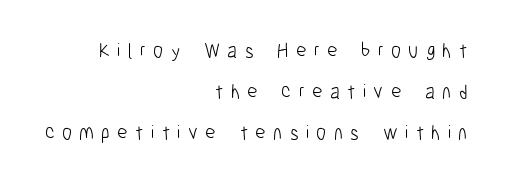
The passage shown is not underscored anywhere. On a weight scale, this lands at 450 or below. These lines stand farther apart than default settings would place them. Leftover space on each line is placed entirely before the opening word. The typography opts for an upright posture over an oblique one. You could only call the tracking loose — the letters float apart.
